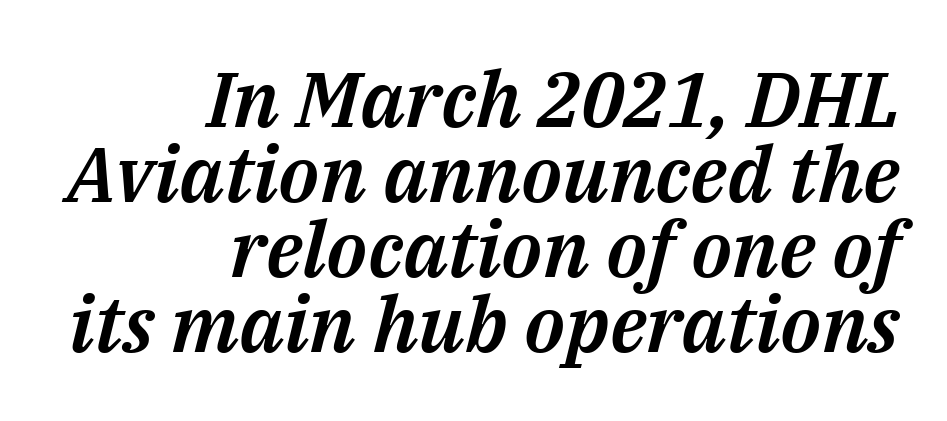
Q: Is the text italic (slanted)? A: Yes, it leans right by about 14 degrees.
Q: Is the text underlined? A: No.
Q: How is the paragraph aligned? A: Right-aligned.
Q: Is the spacing between letters normal or unusually wide? A: Normal.
Q: Is the spacing between lines tight, normal or loose? A: Tight.
Q: Width (condensed, normal, or wide)? A: Normal.
Q: Stroke contrast? A: Medium.
Q: x-height? A: Medium.
Q: Monospaced? A: No.
